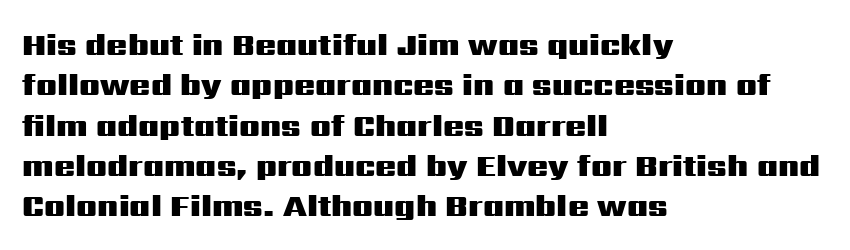
Q: Is the text bold? A: Yes.
Q: Is the text italic (slanted)? A: No, it is upright.
Q: Is the typeface a serif or a sans-serif typeface? A: Sans-serif.
Q: Is the text underlined? A: No.
Q: How is the paragraph aligned? A: Left-aligned.
Q: Is the spacing between letters normal or unusually wide? A: Normal.
Q: Is the spacing between lines tight, normal or loose? A: Normal.
Q: Width (condensed, normal, or wide)? A: Wide.
Q: Stroke contrast? A: Medium.
Q: x-height? A: Medium.
Q: Monospaced? A: No.
